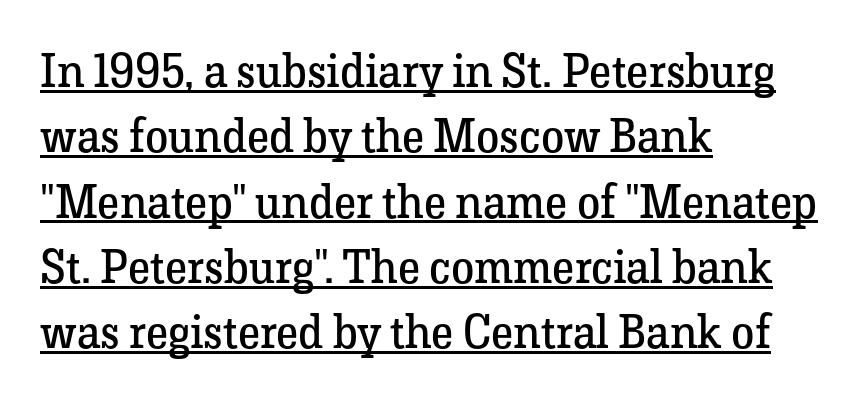
The lines in this sample share a left origin and differ only in where they stop. Each letter keeps its own natural width here, so spacing adapts to shape. Rendered with straight, roman letterforms. In terms of letterspacing, this is plain default setting. Old-style or modern, the face here clearly has serifs. Has an underline been added? It has.
